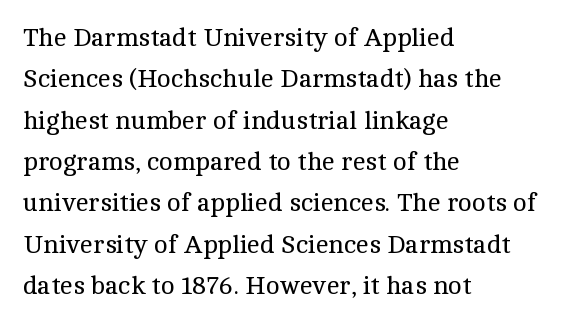
Q: Is the text bold? A: No.
Q: Is the text italic (slanted)? A: No, it is upright.
Q: Is the text underlined? A: No.
Q: How is the paragraph aligned? A: Left-aligned.
Q: Is the spacing between letters normal or unusually wide? A: Normal.
Q: Is the spacing between lines tight, normal or loose? A: Normal.
